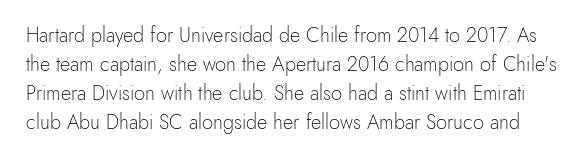
{"italic": "no", "bold": "no", "underline": "no", "line_spacing": "normal", "line_spacing_ratio": 1.45, "letter_spacing": "normal", "letter_spacing_em": 0.0, "glyph_px": 20}
